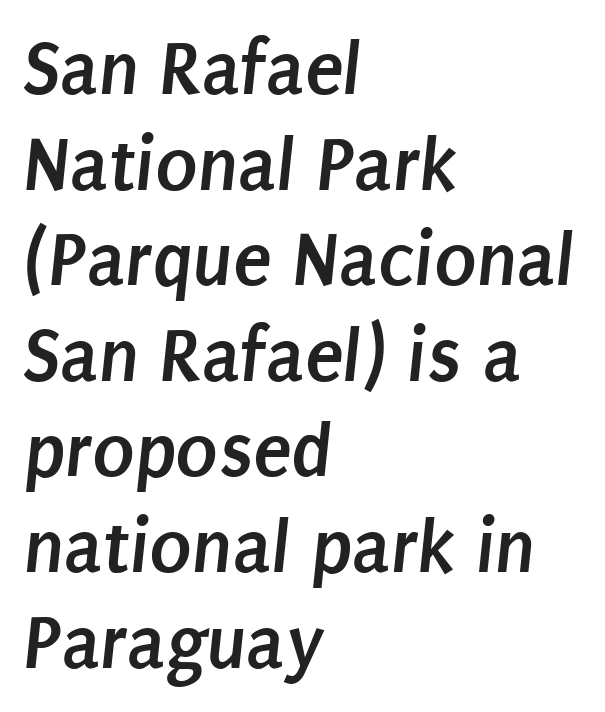
The image shows 79 px semibold, condensed sans-serif type; set left-aligned, line spacing 1.21x, normal letter spacing, not underlined; low stroke contrast and a large x-height.
